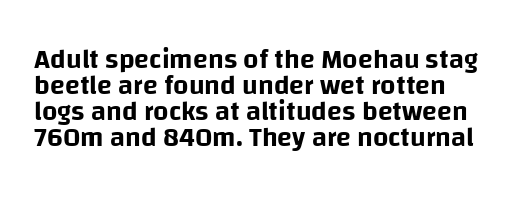
{"italic": "no", "underline": "no", "line_spacing": "tight", "line_spacing_ratio": 0.96, "letter_spacing": "normal", "letter_spacing_em": 0.0, "glyph_px": 27}
